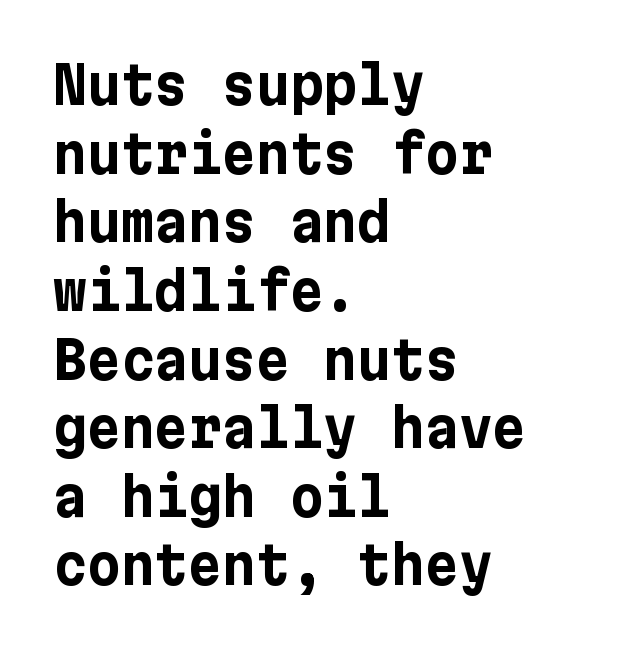
{"serif": "no", "italic": "no", "bold": "yes", "weight": "bold", "width": "normal", "stroke_contrast": "low", "x_height": "medium", "underline": "no", "align": "left", "line_spacing": "normal", "line_spacing_ratio": 1.32, "letter_spacing": "normal", "letter_spacing_em": 0.0, "glyph_px": 52}
